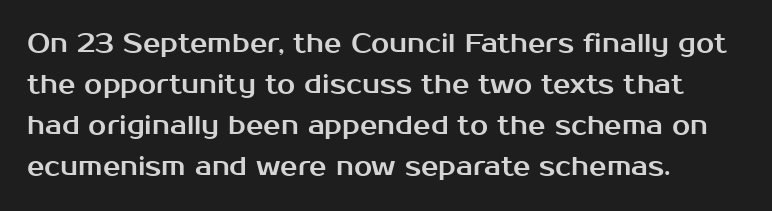
{"italic": "no", "underline": "no", "align": "left", "line_spacing": "normal", "line_spacing_ratio": 1.58, "letter_spacing": "normal", "letter_spacing_em": 0.0, "glyph_px": 26}
